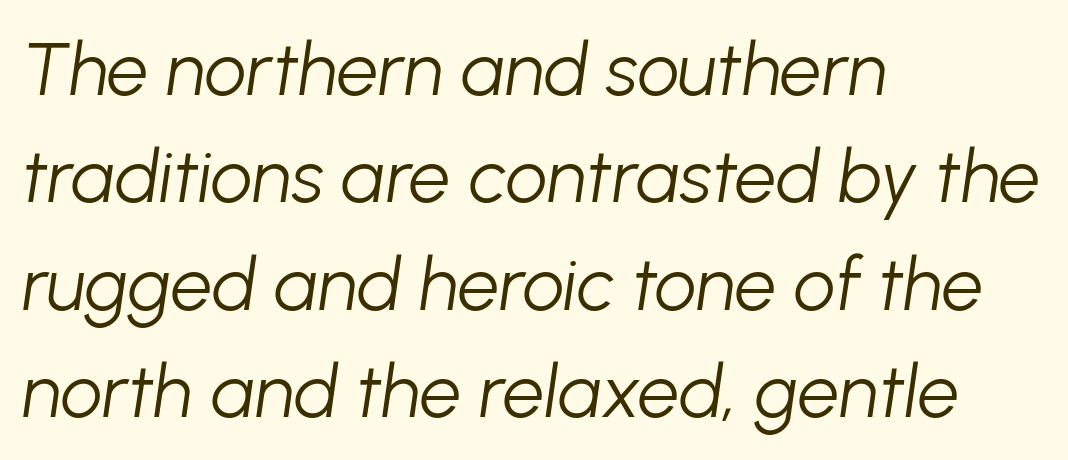
Every row of glyphs begins at an identical x-position on the left. The letters advance in unequal steps, a hallmark of proportional type. Yep, that's italic — everything's leaning. The words here are not underlined. Is the stroke heavy? The answer is a plain regular-or-lighter. Words appear dense and cohesive because spacing is normal.
